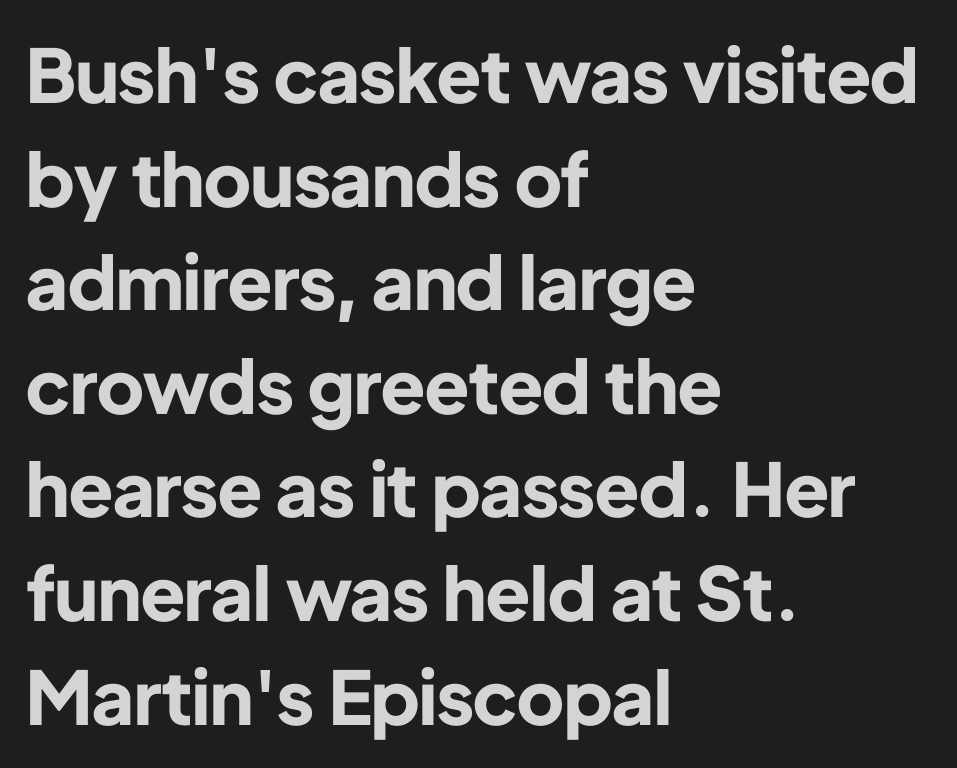
Inter-character spacing is left at the font's built-in metrics. The glyphs have the mass of a bold cut. The glyphs are unaccompanied by any horizontal stroke below them. Style check: upright. Classification — sans serif. Horizontally, the lines are justified to the leading edge only.
